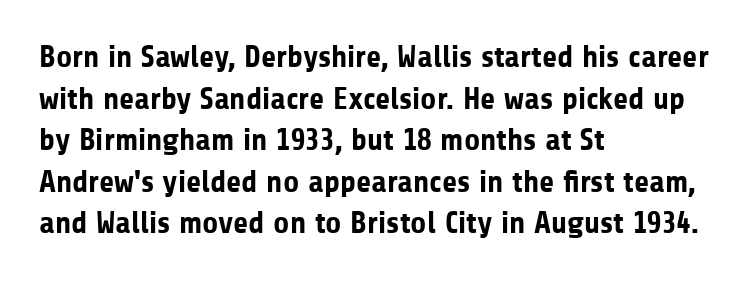
{"serif": "no", "italic": "no", "bold": "yes", "weight": "bold", "width": "normal", "stroke_contrast": "low", "x_height": "medium", "monospaced": "no", "underline": "no", "align": "left", "line_spacing": "normal", "line_spacing_ratio": 1.34, "letter_spacing": "normal", "letter_spacing_em": 0.0, "glyph_px": 31}
